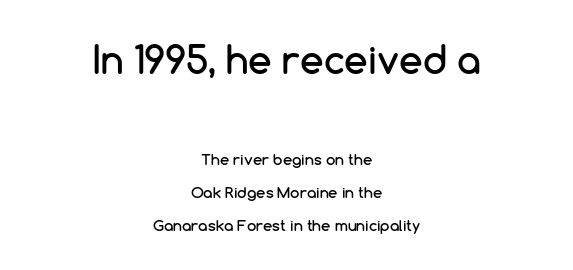
Q: Is the text italic (slanted)? A: No, it is upright.
Q: Is the typeface a serif or a sans-serif typeface? A: Sans-serif.
Q: Is the text underlined? A: No.
Q: How is the paragraph aligned? A: Centered.
Q: Is the spacing between letters normal or unusually wide? A: Normal.
Q: Is the spacing between lines tight, normal or loose? A: Loose.
Q: Which block of text is set in a larger size, the first (top) or the second (bottom)? A: The first (top) one.
Q: Width (condensed, normal, or wide)? A: Normal.
Q: Stroke contrast? A: Low.
Q: x-height? A: Medium.
Q: Monospaced? A: No.
